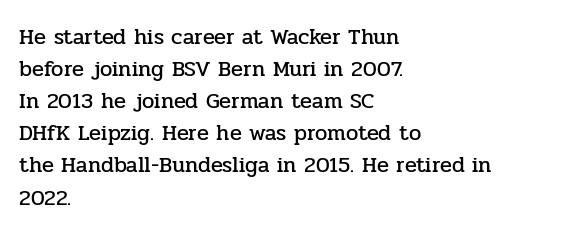
The image shows 22 px text type, upright; set left-aligned, normal line spacing (1.46x), normal letter spacing, not underlined.
